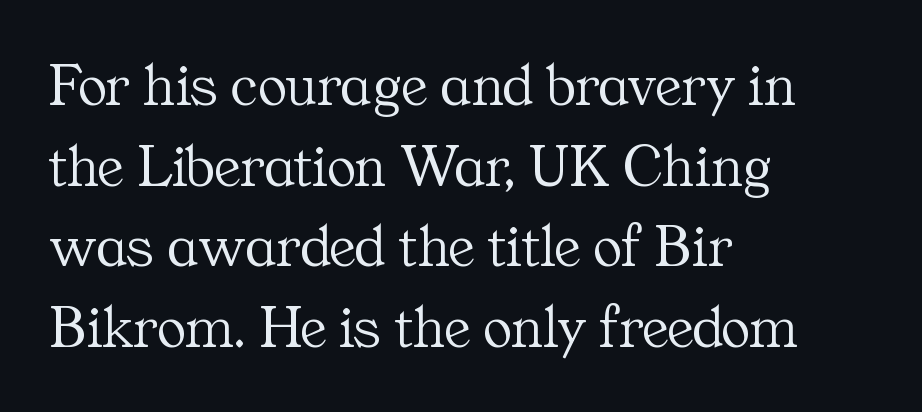
Q: Is the text bold? A: No.
Q: Is the text italic (slanted)? A: No, it is upright.
Q: Is the typeface a serif or a sans-serif typeface? A: Serif.
Q: Is the text underlined? A: No.
Q: How is the paragraph aligned? A: Left-aligned.
Q: Is the spacing between letters normal or unusually wide? A: Normal.
Q: Is the spacing between lines tight, normal or loose? A: Normal.
Q: Width (condensed, normal, or wide)? A: Normal.
Q: Stroke contrast? A: Medium.
Q: x-height? A: Medium.
Q: Monospaced? A: No.
